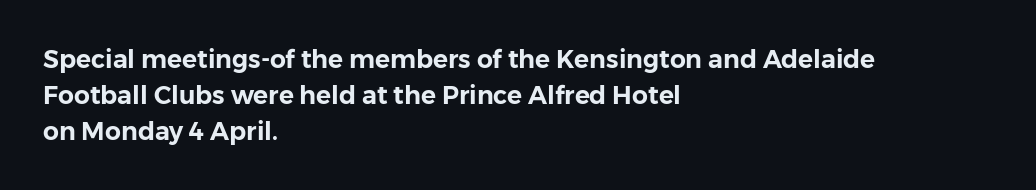
The image shows 25 px text type, upright; set left-aligned, normal line spacing (1.44x), normal letter spacing, not underlined.
